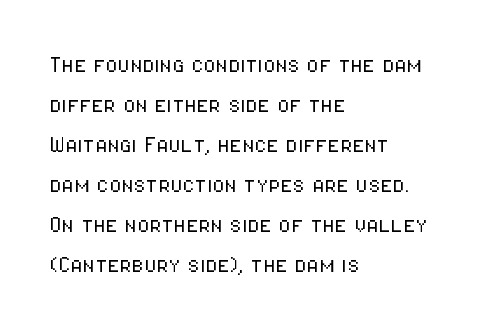
Q: Is the text bold? A: No.
Q: Is the text italic (slanted)? A: No, it is upright.
Q: Is the typeface a serif or a sans-serif typeface? A: Sans-serif.
Q: Is the text underlined? A: No.
Q: How is the paragraph aligned? A: Left-aligned.
Q: Is the spacing between letters normal or unusually wide? A: Normal.
Q: Is the spacing between lines tight, normal or loose? A: Normal.
Q: Width (condensed, normal, or wide)? A: Condensed.
Q: Stroke contrast? A: Low.
Q: x-height? A: Medium.
Q: Monospaced? A: No.
